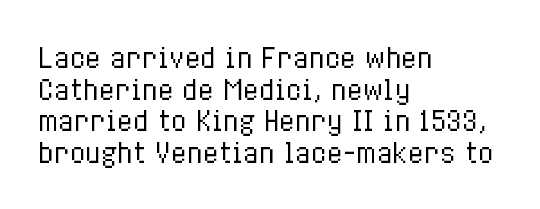
Nope, not italic — everything's standing straight. The font is comparable to plain body text, perhaps lighter. Inter-character spacing is left at the font's built-in metrics. The zone under the glyphs is completely vacant. These lines are set flush left with a ragged right edge.
